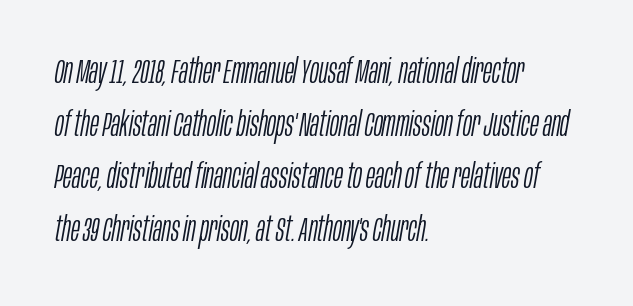
Characters are canted at an angle relative to the baseline's perpendicular. This rendering uses left alignment, leaving the right contour irregular. Letter spacing: default. No letter is thick-stroked: the sample isn't bold. Each letter keeps its own natural width here, so spacing adapts to shape.
